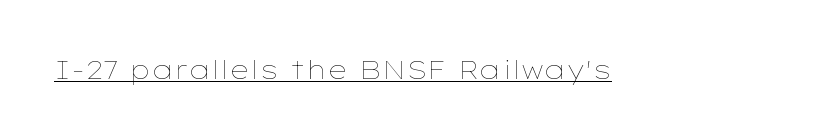
The image shows 25 px text type, upright; set normal letter spacing, underlined.
